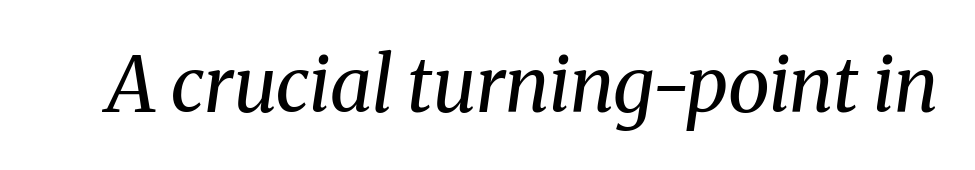
Q: Is the text bold? A: No.
Q: Is the text italic (slanted)? A: Yes, it leans right by about 8 degrees.
Q: Is the typeface a serif or a sans-serif typeface? A: Serif.
Q: Is the text underlined? A: No.
Q: Is the spacing between letters normal or unusually wide? A: Normal.
Q: Width (condensed, normal, or wide)? A: Normal.
Q: Stroke contrast? A: Medium.
Q: x-height? A: Medium.
Q: Monospaced? A: No.
